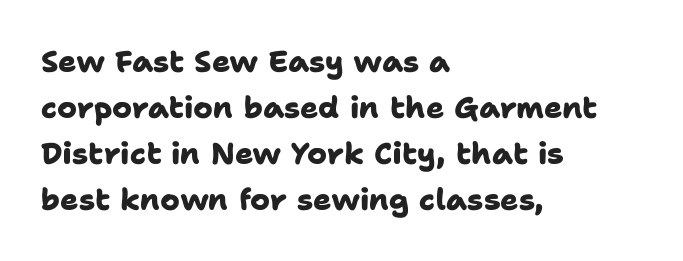
The image shows 30 px heavy sans-serif type; set left-aligned, normal line spacing (1.53x), normal letter spacing, not underlined; low stroke contrast and a medium x-height.
